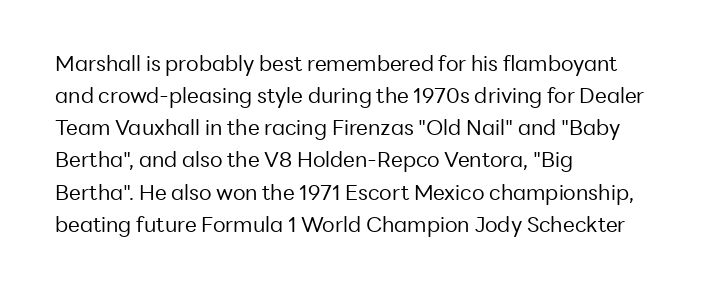
The image shows 21 px text type, upright; set left-aligned, normal line spacing (1.53x), normal letter spacing, not underlined.
